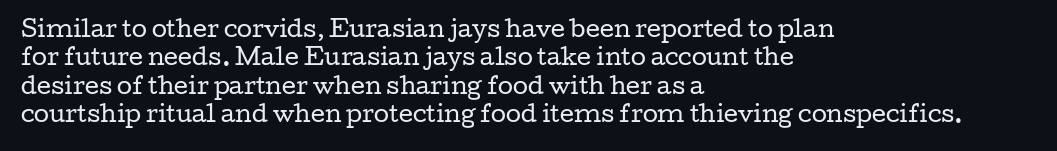
The image shows 22 px text type, upright; set left-aligned, normal line spacing (1.29x), normal letter spacing, not underlined.
